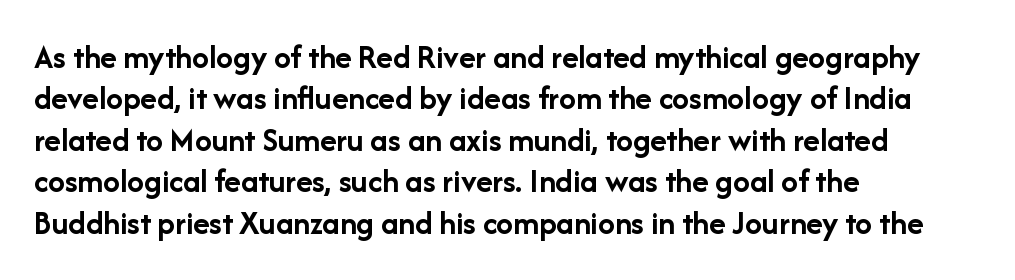
Words appear dense and cohesive because spacing is normal. Serifs: no, the terminals of the letterforms are clean. The baseline area is clear. You'd pick this weight for a headline — it's a proper bold.
